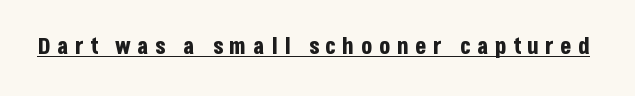
{"italic": "no", "bold": "yes", "underline": "yes", "letter_spacing": "wide", "letter_spacing_em": 0.28, "glyph_px": 23}
